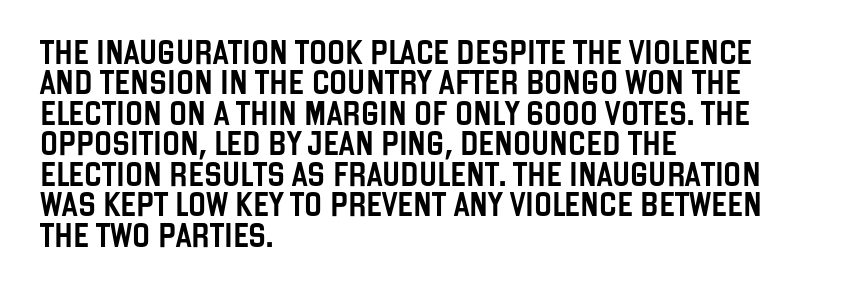
Q: Is the text italic (slanted)? A: No, it is upright.
Q: Is the text underlined? A: No.
Q: How is the paragraph aligned? A: Left-aligned.
Q: Is the spacing between letters normal or unusually wide? A: Normal.
Q: Is the spacing between lines tight, normal or loose? A: Normal.
